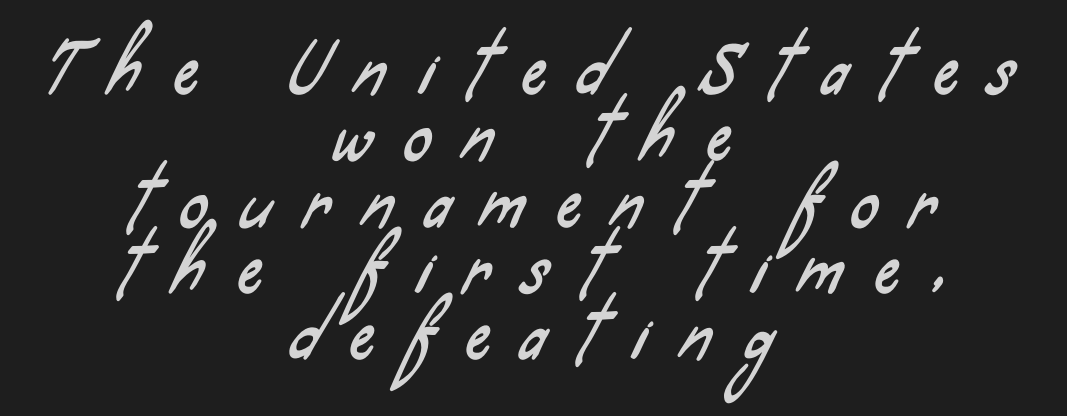
The image shows 67 px condensed sans-serif type; set centered, tight line spacing (0.99x), unusually wide letter spacing (+0.49 em), not underlined; low stroke contrast and a small x-height.
